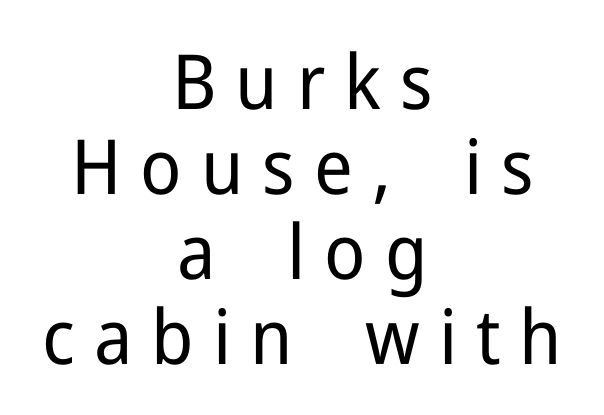
Q: Is the text bold? A: No.
Q: Is the text italic (slanted)? A: No, it is upright.
Q: Is the typeface a serif or a sans-serif typeface? A: Sans-serif.
Q: Is the text underlined? A: No.
Q: How is the paragraph aligned? A: Centered.
Q: Is the spacing between letters normal or unusually wide? A: Unusually wide.
Q: Is the spacing between lines tight, normal or loose? A: Tight.
Q: Width (condensed, normal, or wide)? A: Normal.
Q: Stroke contrast? A: Low.
Q: x-height? A: Medium.
Q: Monospaced? A: No.
